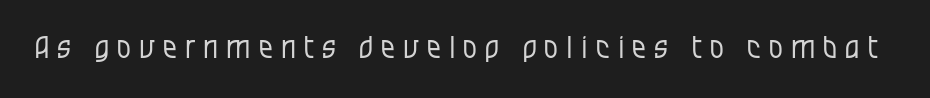
Q: Is the text bold? A: No.
Q: Is the text italic (slanted)? A: No, it is upright.
Q: Is the typeface a serif or a sans-serif typeface? A: Sans-serif.
Q: Is the text underlined? A: No.
Q: Is the spacing between letters normal or unusually wide? A: Unusually wide.
Q: Width (condensed, normal, or wide)? A: Condensed.
Q: Stroke contrast? A: Low.
Q: x-height? A: Large.
Q: Monospaced? A: No.
